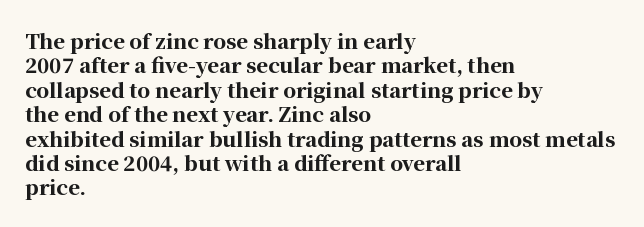
Q: Is the text bold? A: Yes.
Q: Is the text italic (slanted)? A: No, it is upright.
Q: Is the text underlined? A: No.
Q: How is the paragraph aligned? A: Left-aligned.
Q: Is the spacing between letters normal or unusually wide? A: Normal.
